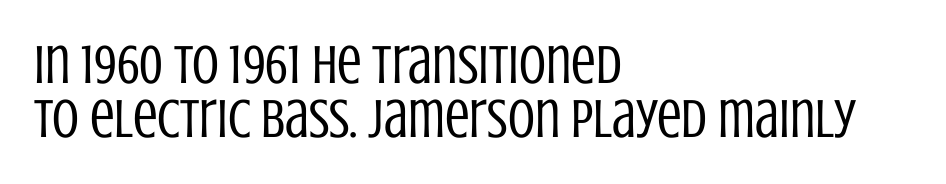
Q: Is the text bold? A: No.
Q: Is the text italic (slanted)? A: No, it is upright.
Q: Is the typeface a serif or a sans-serif typeface? A: Sans-serif.
Q: Is the text underlined? A: No.
Q: How is the paragraph aligned? A: Left-aligned.
Q: Is the spacing between letters normal or unusually wide? A: Normal.
Q: Is the spacing between lines tight, normal or loose? A: Tight.
Q: Width (condensed, normal, or wide)? A: Condensed.
Q: Stroke contrast? A: Low.
Q: x-height? A: Large.
Q: Monospaced? A: No.
